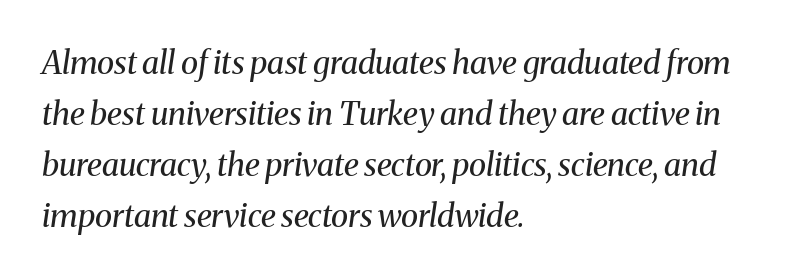
{"serif": "yes", "italic": "yes", "lean": "right", "slant_degrees": 8, "bold": "no", "weight": "regular", "width": "normal", "stroke_contrast": "medium", "x_height": "medium", "monospaced": "no", "underline": "no", "align": "left", "line_spacing": "normal", "line_spacing_ratio": 1.59, "letter_spacing": "normal", "letter_spacing_em": 0.0, "glyph_px": 32}
